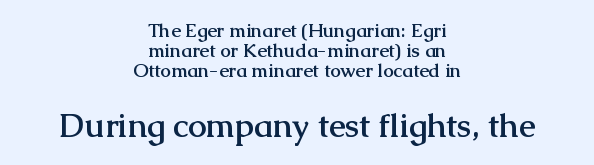
Horizontal bands of white between lines are thin slivers. Compared with an ordinary text face, these strokes are far heavier — a full bold. The type sits square on the baseline with zero lean. Serif or sans? Serif — the stroke terminals have little feet. Observe the ordinary spacing: letters are neighbours, not strangers. Size hierarchy here favors the trailing block over the leading one.
